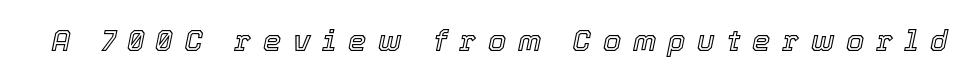
This rendering features lettering with no underline. Does extra space separate the letters? Yes, quite a lot of it. The font's italic variant was chosen for this text. These lines are rendered in a variable-pitch font.
